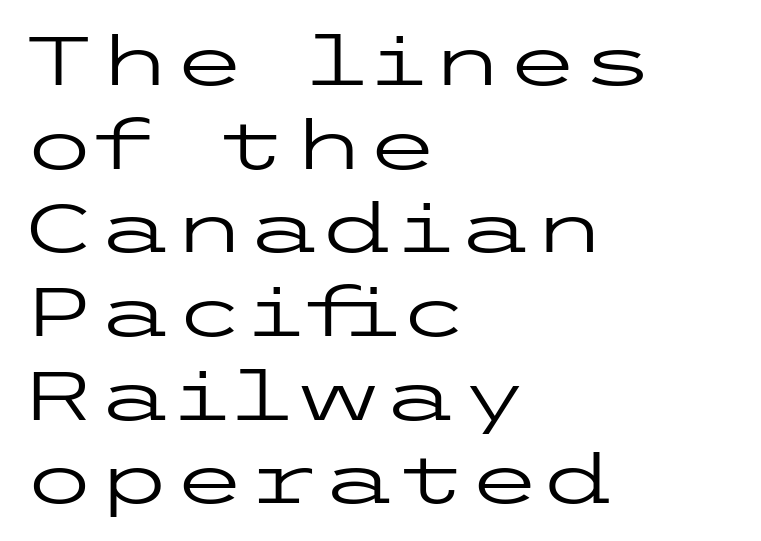
Q: Is the text bold? A: No.
Q: Is the text italic (slanted)? A: No, it is upright.
Q: Is the typeface a serif or a sans-serif typeface? A: Sans-serif.
Q: Is the text underlined? A: No.
Q: How is the paragraph aligned? A: Left-aligned.
Q: Is the spacing between letters normal or unusually wide? A: Normal.
Q: Width (condensed, normal, or wide)? A: Wide.
Q: Stroke contrast? A: Low.
Q: x-height? A: Medium.
